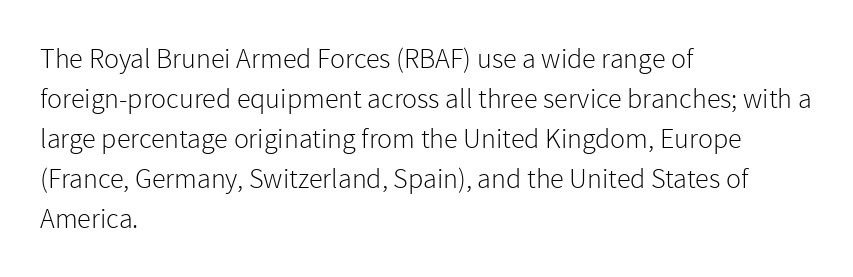
The image shows 28 px light sans-serif type, upright; set left-aligned, normal line spacing (1.43x), normal letter spacing, not underlined; a medium x-height.
